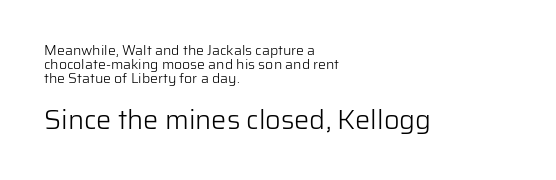
{"italic": "no", "bold": "no", "underline": "no", "align": "left", "line_spacing": "tight", "line_spacing_ratio": 1.0, "letter_spacing": "normal", "letter_spacing_em": 0.0, "larger_block": "second", "size_ratio": 1.93, "glyph_px": 27}
